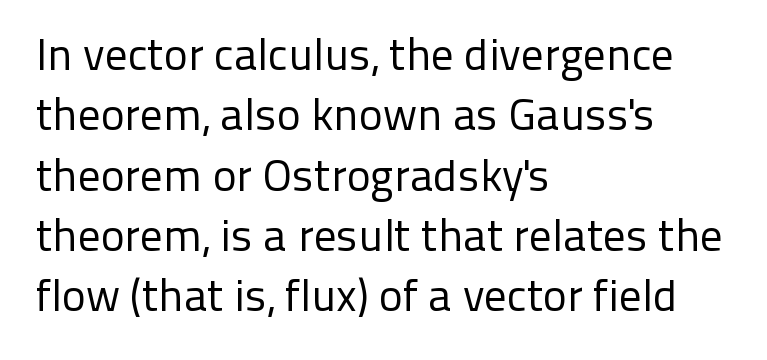
Q: Is the text bold? A: No.
Q: Is the text italic (slanted)? A: No, it is upright.
Q: Is the typeface a serif or a sans-serif typeface? A: Sans-serif.
Q: Is the text underlined? A: No.
Q: How is the paragraph aligned? A: Left-aligned.
Q: Is the spacing between letters normal or unusually wide? A: Normal.
Q: Is the spacing between lines tight, normal or loose? A: Normal.
Q: Width (condensed, normal, or wide)? A: Normal.
Q: Stroke contrast? A: Low.
Q: x-height? A: Medium.
Q: Monospaced? A: No.
